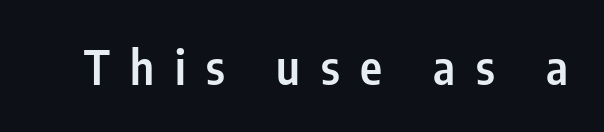
{"serif": "no", "italic": "no", "bold": "semi", "weight": "semibold", "width": "condensed", "stroke_contrast": "low", "x_height": "medium", "monospaced": "no", "underline": "no", "letter_spacing": "wide", "letter_spacing_em": 0.44, "glyph_px": 47}
